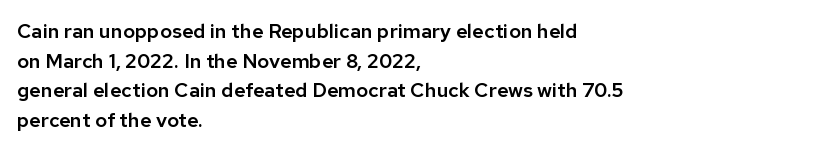
{"italic": "no", "underline": "no", "align": "left", "line_spacing": "normal", "line_spacing_ratio": 1.48, "letter_spacing": "normal", "letter_spacing_em": 0.0, "glyph_px": 20}
